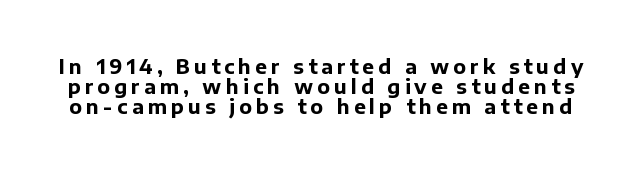
The image shows 20 px bold type, upright; set tight line spacing (1.01x), unusually wide letter spacing (+0.2 em), not underlined.
